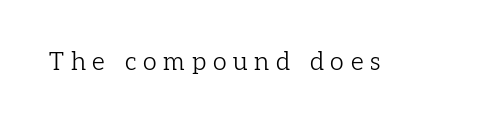
The image shows 25 px text type, upright; set unusually wide letter spacing (+0.27 em), not underlined.
